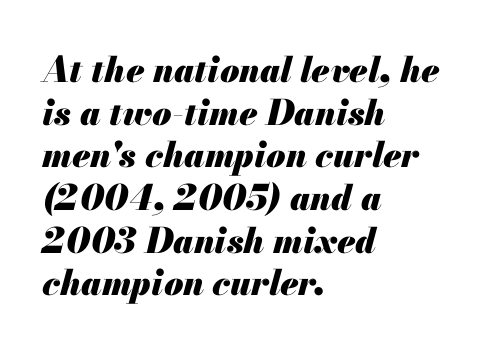
Q: Is the text bold? A: Yes.
Q: Is the text italic (slanted)? A: Yes, it leans right by about 13 degrees.
Q: Is the text underlined? A: No.
Q: How is the paragraph aligned? A: Left-aligned.
Q: Is the spacing between letters normal or unusually wide? A: Normal.
Q: Width (condensed, normal, or wide)? A: Normal.
Q: Stroke contrast? A: Medium.
Q: x-height? A: Small.
Q: Monospaced? A: No.
